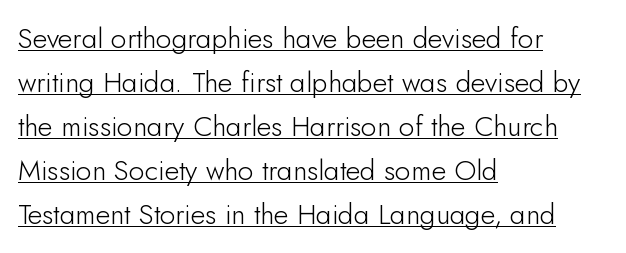
The image shows 28 px light sans-serif type, upright; set left-aligned, normal line spacing (1.57x), normal letter spacing, underlined; low stroke contrast and a small x-height.
